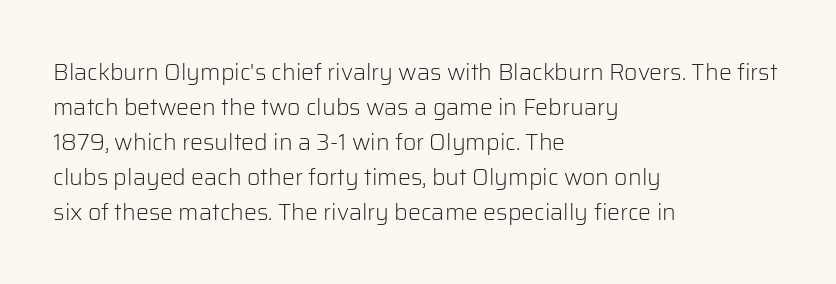
Weight: not bold — regular or lighter. The typesetter chose a ragged-right arrangement here. Each new line begins a customary step beneath the previous one. You could call the tracking neutral — neither tight nor loose. Only glyphs here, with clear space below each row. You can tell it's not italic because the verticals are truly vertical.
